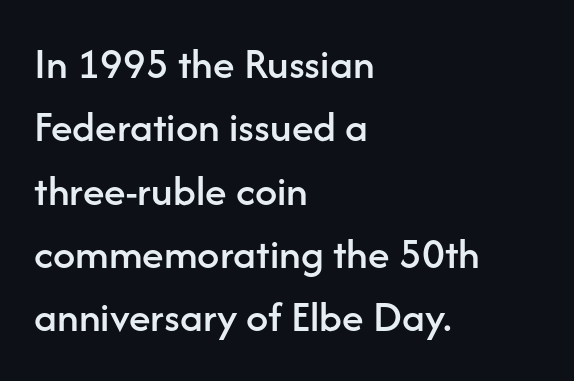
{"serif": "no", "italic": "no", "width": "normal", "stroke_contrast": "low", "x_height": "medium", "monospaced": "no", "underline": "no", "align": "left", "line_spacing": "normal", "line_spacing_ratio": 1.44, "letter_spacing": "normal", "letter_spacing_em": 0.0, "glyph_px": 44}
